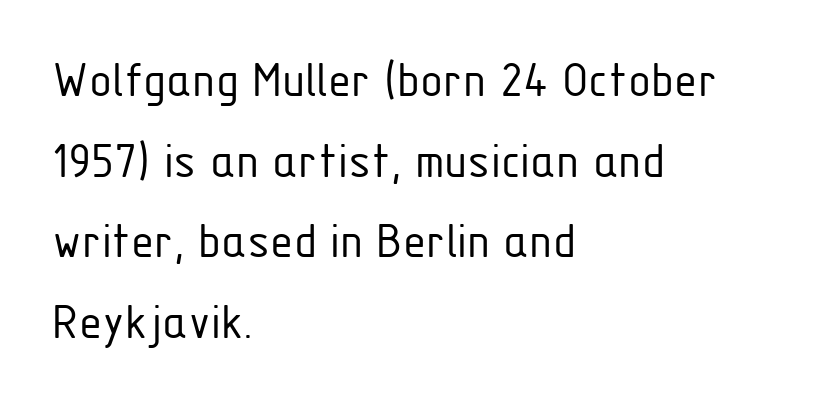
{"serif": "no", "italic": "no", "bold": "no", "weight": "light", "width": "condensed", "stroke_contrast": "low", "x_height": "medium", "monospaced": "no", "underline": "no", "align": "left", "line_spacing": "normal", "line_spacing_ratio": 1.52, "letter_spacing": "normal", "letter_spacing_em": 0.0, "glyph_px": 53}
